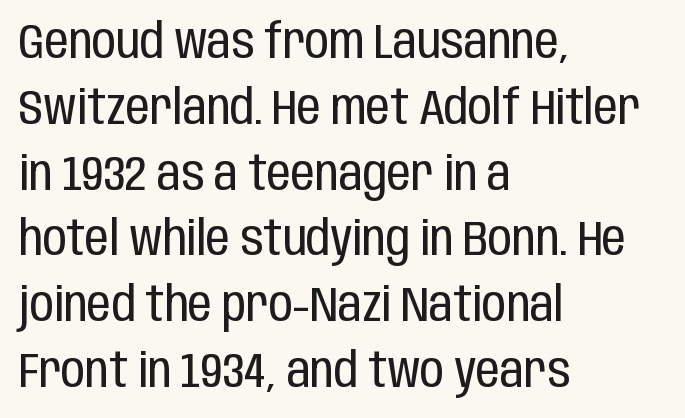
{"serif": "no", "italic": "no", "bold": "no", "weight": "regular", "width": "condensed", "stroke_contrast": "low", "x_height": "large", "monospaced": "no", "underline": "no", "align": "left", "line_spacing": "normal", "line_spacing_ratio": 1.37, "letter_spacing": "normal", "letter_spacing_em": 0.0, "glyph_px": 48}
